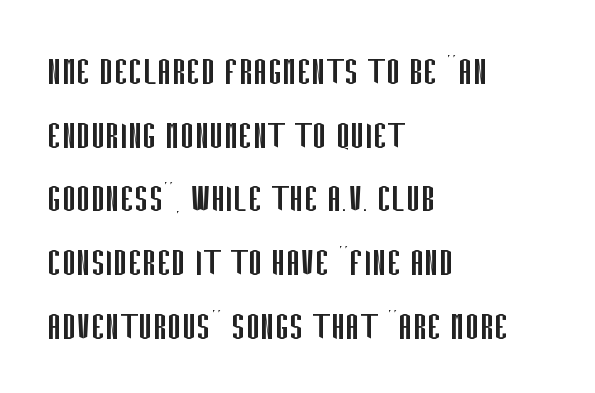
Q: Is the text bold? A: No.
Q: Is the text italic (slanted)? A: No, it is upright.
Q: Is the typeface a serif or a sans-serif typeface? A: Sans-serif.
Q: Is the text underlined? A: No.
Q: How is the paragraph aligned? A: Left-aligned.
Q: Is the spacing between letters normal or unusually wide? A: Normal.
Q: Is the spacing between lines tight, normal or loose? A: Normal.
Q: Width (condensed, normal, or wide)? A: Condensed.
Q: Stroke contrast? A: Low.
Q: x-height? A: Large.
Q: Monospaced? A: No.
